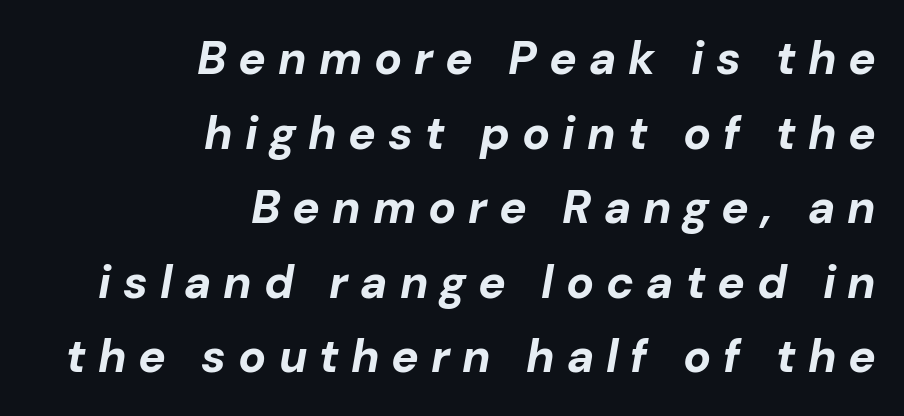
The space directly below the letters is spotless. The glyphs have the mass of a bold cut. Line spacing here is normal. The passage shown is typed in a proportional face where columns would drift. You can tell it's italic because the verticals aren't actually vertical.
